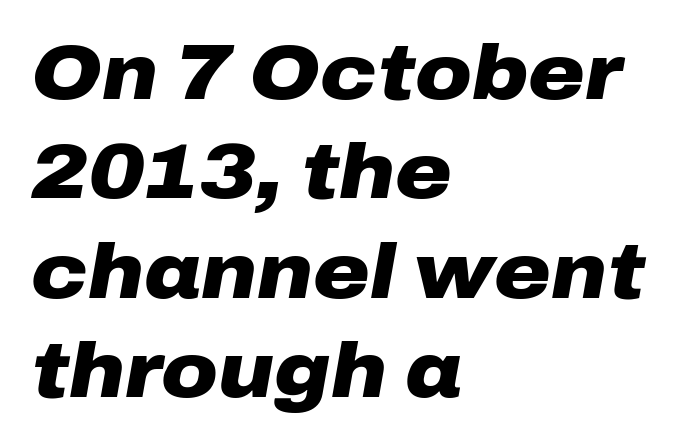
Students, note that the glyphs here touch the page at normal intervals. The paragraph has a hard left edge and a soft right edge. Descenders are the only things crossing below the line. A typesetter would call this proportional, since set widths differ per character.
